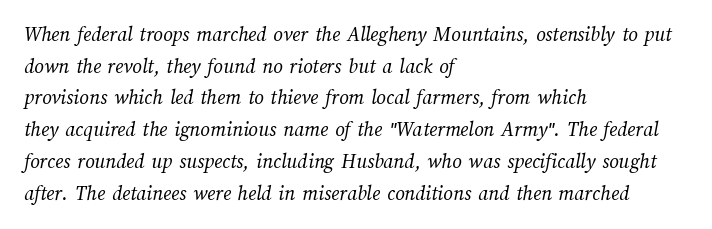
{"bold": "no", "underline": "no", "align": "left", "line_spacing": "normal", "line_spacing_ratio": 1.51, "letter_spacing": "normal", "letter_spacing_em": 0.0, "glyph_px": 21}
